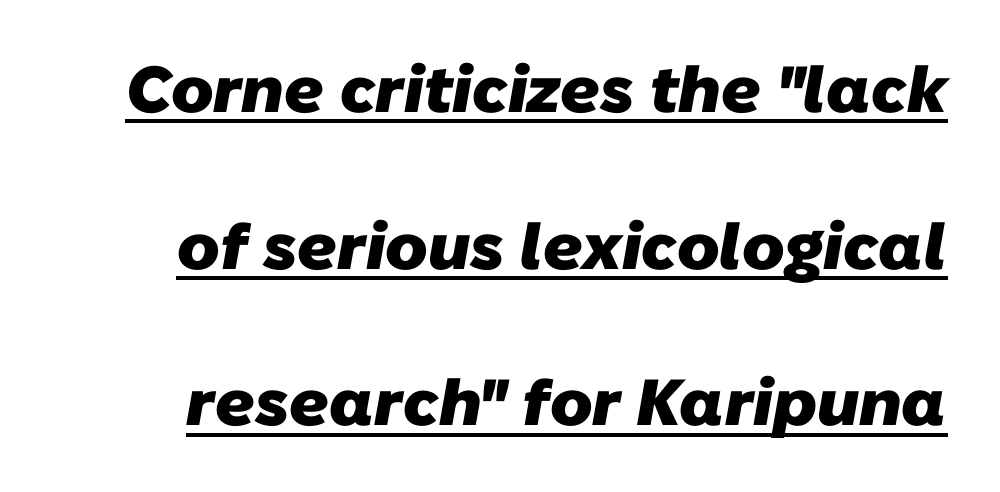
{"serif": "no", "bold": "yes", "weight": "heavy", "width": "normal", "stroke_contrast": "low", "x_height": "medium", "monospaced": "no", "underline": "yes", "line_spacing": "loose", "line_spacing_ratio": 2.41, "letter_spacing": "normal", "letter_spacing_em": 0.0, "glyph_px": 65}
